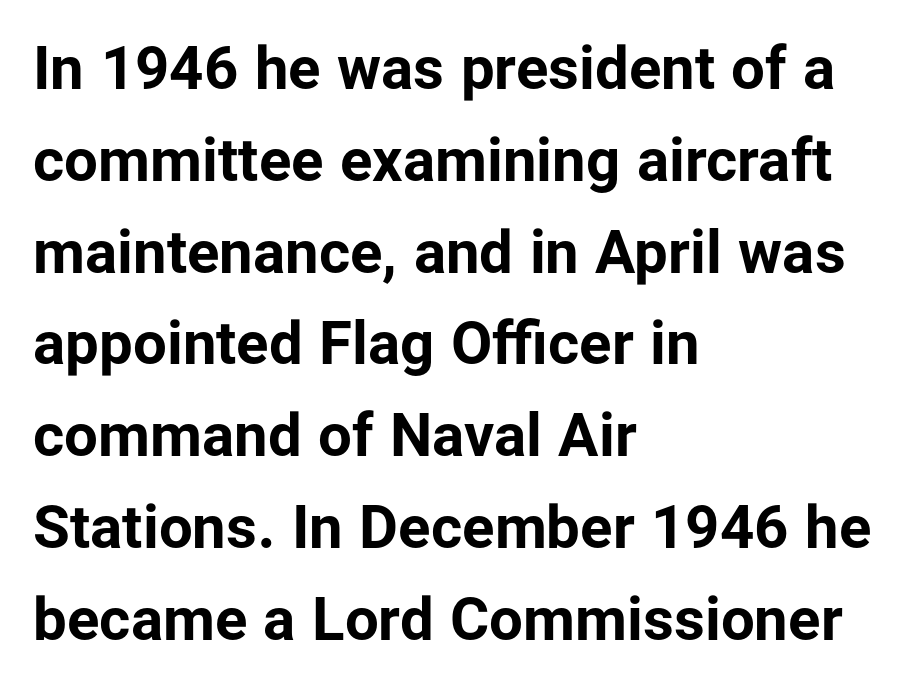
{"serif": "no", "italic": "no", "bold": "yes", "weight": "bold", "width": "normal", "stroke_contrast": "low", "x_height": "medium", "monospaced": "no", "underline": "no", "align": "left", "line_spacing": "normal", "line_spacing_ratio": 1.53, "letter_spacing": "normal", "letter_spacing_em": 0.0, "glyph_px": 60}
